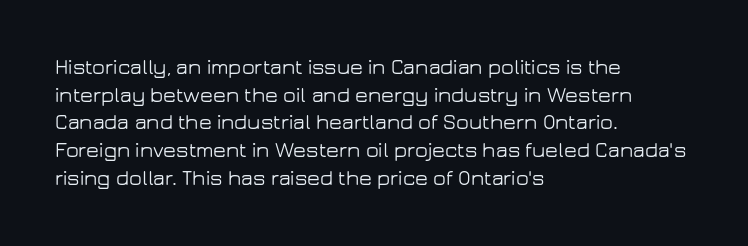
Every character sits straight up, as roman type does. Decoration check: the copy has no underline. A normal amount of white space separates one row of letters from the next. The passage shown has conventional tracking throughout.
